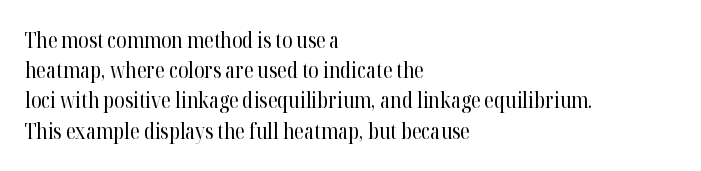
{"italic": "no", "bold": "no", "underline": "no", "align": "left", "line_spacing": "normal", "line_spacing_ratio": 1.44, "letter_spacing": "normal", "letter_spacing_em": 0.0, "glyph_px": 21}
